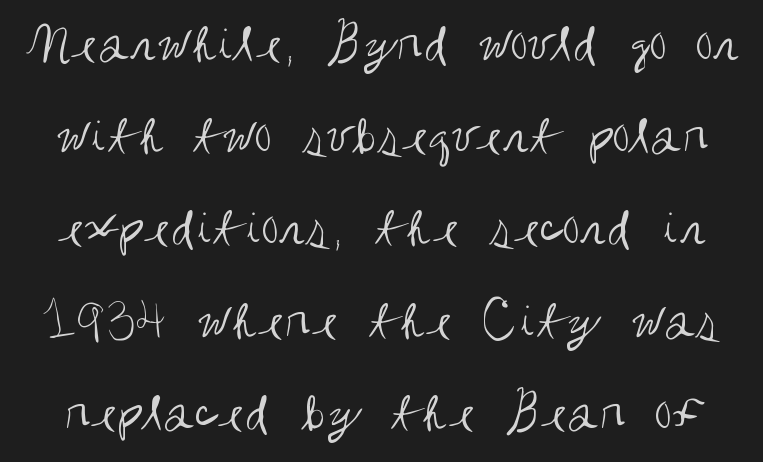
Q: Is the text bold? A: No.
Q: Is the typeface a serif or a sans-serif typeface? A: Sans-serif.
Q: Is the text underlined? A: No.
Q: Is the spacing between letters normal or unusually wide? A: Normal.
Q: Is the spacing between lines tight, normal or loose? A: Normal.
Q: Width (condensed, normal, or wide)? A: Condensed.
Q: Stroke contrast? A: Medium.
Q: x-height? A: Large.
Q: Monospaced? A: No.
